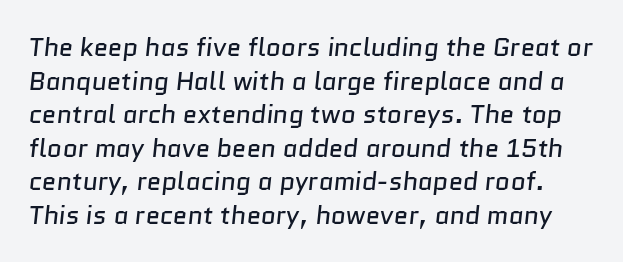
{"bold": "no", "underline": "no", "line_spacing": "normal", "line_spacing_ratio": 1.29, "letter_spacing": "normal", "letter_spacing_em": 0.0, "glyph_px": 26}
